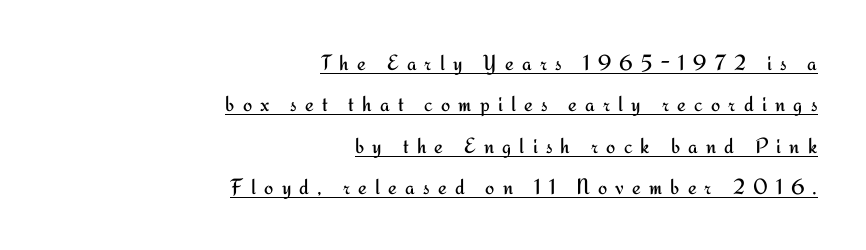
{"italic": "no", "bold": "no", "underline": "yes", "align": "right", "line_spacing_ratio": 1.88, "letter_spacing": "wide", "letter_spacing_em": 0.37, "glyph_px": 22}
